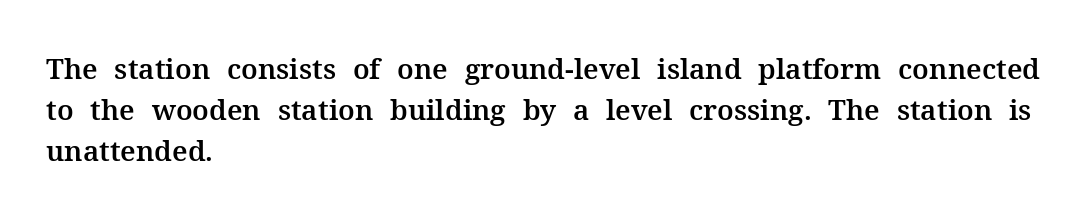
{"serif": "yes", "italic": "no", "width": "normal", "stroke_contrast": "medium", "x_height": "medium", "monospaced": "no", "underline": "no", "align": "left", "line_spacing": "normal", "line_spacing_ratio": 1.47, "letter_spacing": "normal", "letter_spacing_em": 0.0, "glyph_px": 28}
